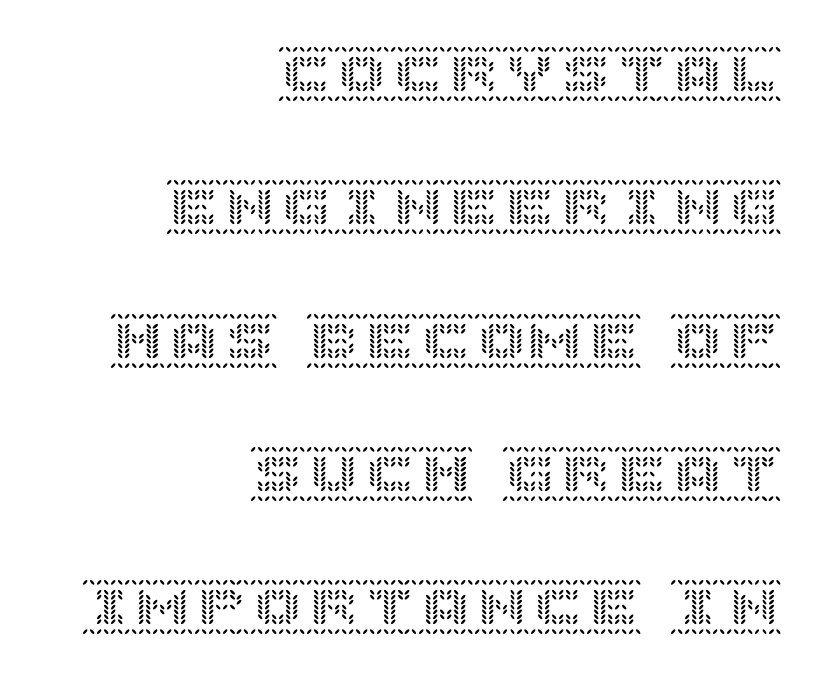
{"italic": "no", "width": "normal", "x_height": "large", "underline": "no", "align": "right", "line_spacing": "loose", "line_spacing_ratio": 2.38, "letter_spacing": "normal", "letter_spacing_em": 0.0, "glyph_px": 56}
